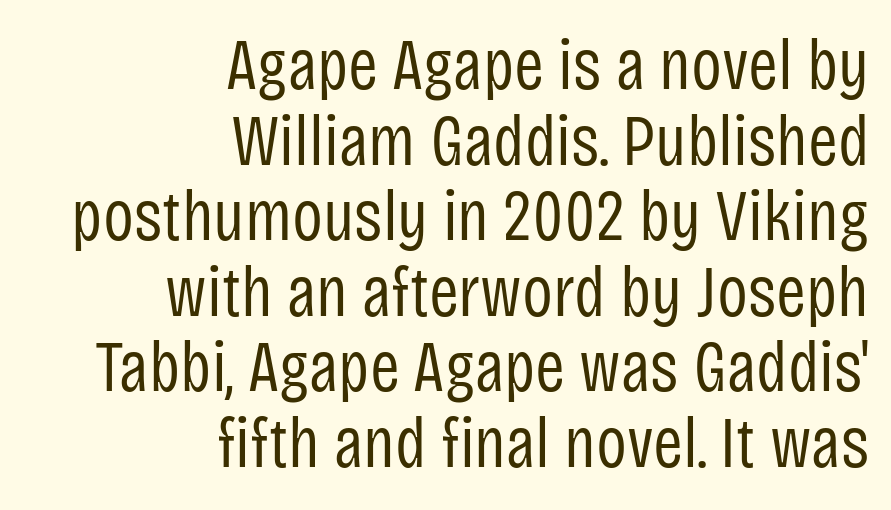
{"serif": "no", "italic": "no", "bold": "no", "weight": "regular", "width": "condensed", "stroke_contrast": "low", "x_height": "large", "monospaced": "no", "underline": "no", "align": "right", "line_spacing": "tight", "line_spacing_ratio": 1.05, "letter_spacing": "normal", "letter_spacing_em": 0.0, "glyph_px": 72}
